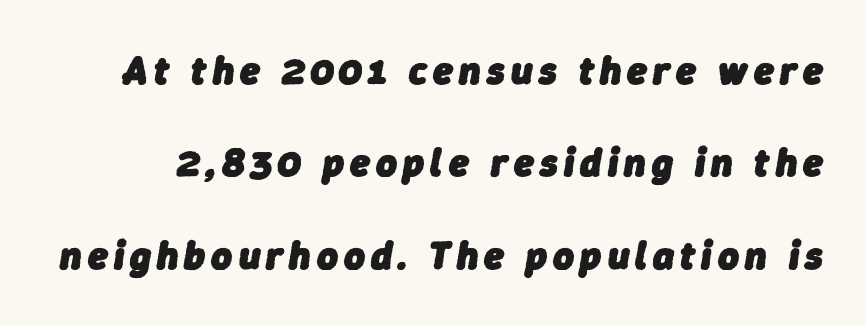
Q: Is the text bold? A: Yes.
Q: Is the text italic (slanted)? A: Yes, it leans right by about 9 degrees.
Q: Is the text underlined? A: No.
Q: Is the spacing between lines tight, normal or loose? A: Loose.
Q: Width (condensed, normal, or wide)? A: Normal.
Q: Stroke contrast? A: Low.
Q: x-height? A: Medium.
Q: Monospaced? A: No.
